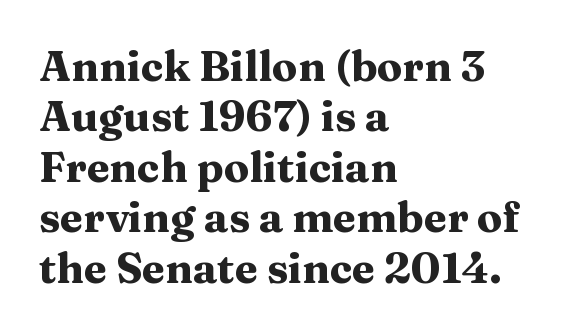
Unlike italic type, these characters show no tilt at all. Character widths vary here, with narrow letters taking less room than wide ones. The line texture is even and compact thanks to regular tracking. The face used here has the dense, thick strokes of a bold. The type family on display is of the serif kind.
